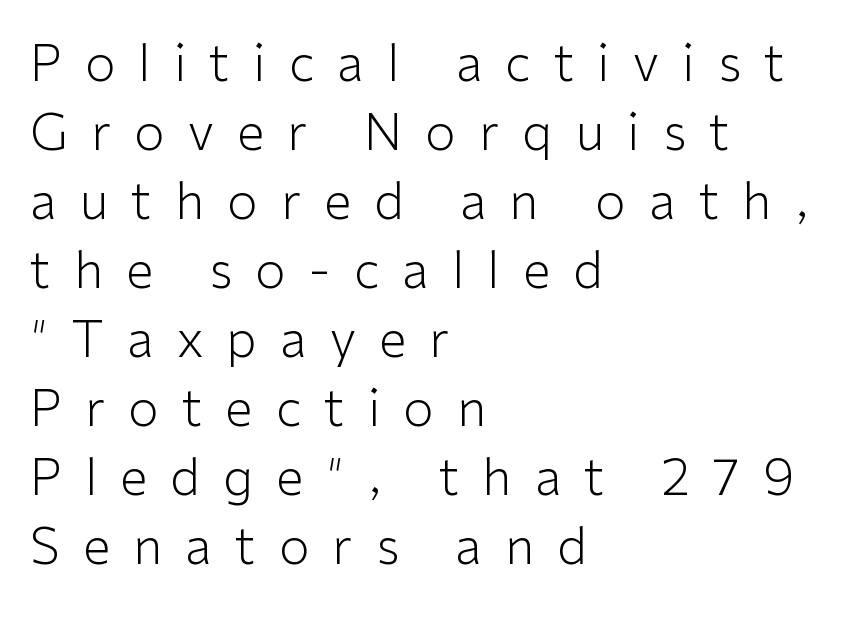
{"serif": "no", "italic": "no", "bold": "no", "weight": "light", "width": "normal", "stroke_contrast": "low", "x_height": "medium", "monospaced": "no", "underline": "no", "align": "left", "line_spacing": "normal", "line_spacing_ratio": 1.38, "letter_spacing": "wide", "letter_spacing_em": 0.46, "glyph_px": 50}
